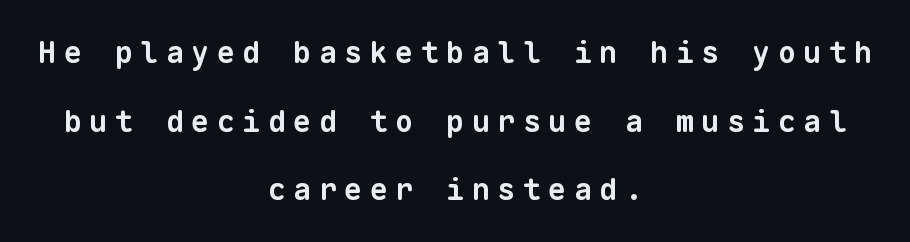
The image shows 30 px bold sans-serif type, monospaced; set centered, loose line spacing (2.29x), unusually wide letter spacing (+0.25 em), not underlined; low stroke contrast and a medium x-height.
